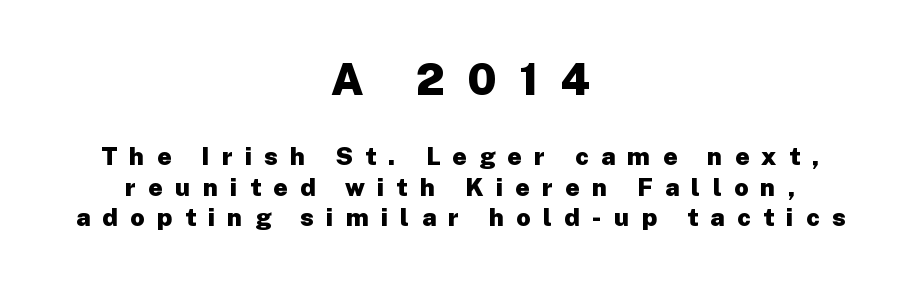
The passage shown is emphatically bold. The type is letterspaced generously, with wide tracking. Size contrast runs from large at the top to small at the bottom. Nothing sits at the stroke ends, so this counts as sans-serif. Line starts and ends both wander, symmetrically. Varying glyph widths throughout — classic text-font behaviour.
